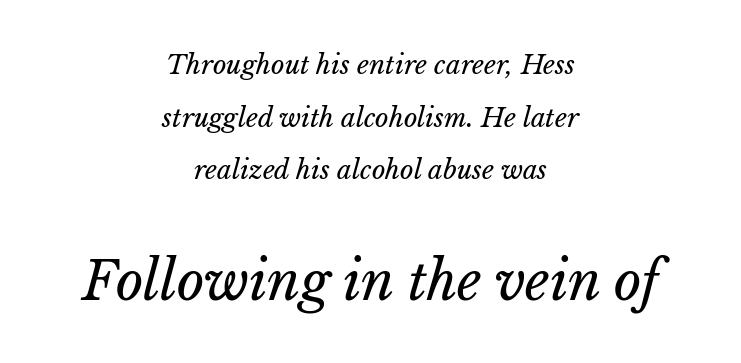
Q: Is the text bold? A: No.
Q: Is the text italic (slanted)? A: Yes, it leans right by about 15 degrees.
Q: Is the text underlined? A: No.
Q: How is the paragraph aligned? A: Centered.
Q: Is the spacing between letters normal or unusually wide? A: Normal.
Q: Is the spacing between lines tight, normal or loose? A: Loose.
Q: Which block of text is set in a larger size, the first (top) or the second (bottom)? A: The second (bottom) one.
Q: Width (condensed, normal, or wide)? A: Normal.
Q: Stroke contrast? A: Low.
Q: x-height? A: Medium.
Q: Monospaced? A: No.
